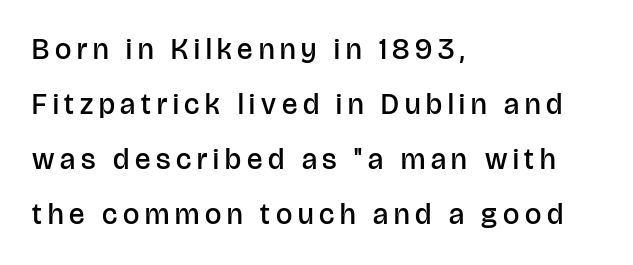
Students, note that the glyphs here are deliberately spaced far apart. Reading down the column, the eye jumps a long way to each next line. Honestly, there is no underline to notice here at all. Posture: vertical. Note the varied advance widths — an 'i' is clearly narrower than an 'm'. The sample has been set in demibold, a notch under bold.
